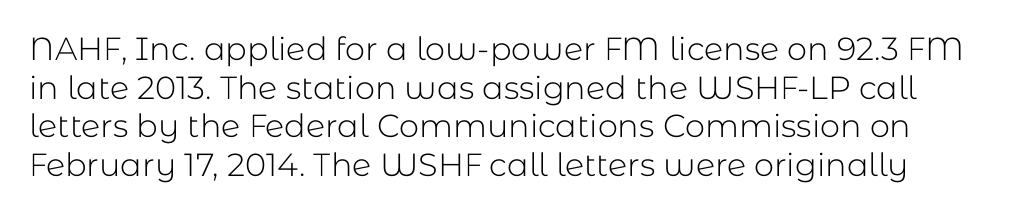
The type family on display is of the sans-serif kind. Rule under the text: the space is simply empty. No chunkiness to these letters — they're not bold. Is this a fixed-width face? No — the glyphs have proportional, varying widths. Vertical strokes here are truly vertical.
